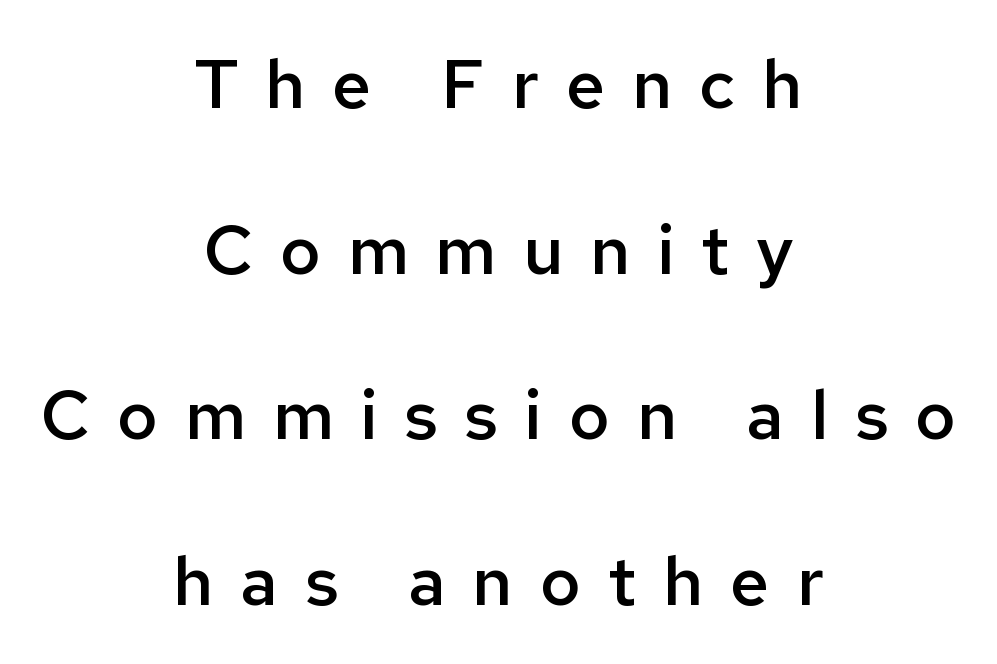
Q: Is the text bold? A: Semi-bold.
Q: Is the text italic (slanted)? A: No, it is upright.
Q: Is the typeface a serif or a sans-serif typeface? A: Sans-serif.
Q: Is the text underlined? A: No.
Q: How is the paragraph aligned? A: Centered.
Q: Is the spacing between letters normal or unusually wide? A: Unusually wide.
Q: Is the spacing between lines tight, normal or loose? A: Loose.
Q: Width (condensed, normal, or wide)? A: Normal.
Q: Stroke contrast? A: Low.
Q: x-height? A: Medium.
Q: Monospaced? A: No.
